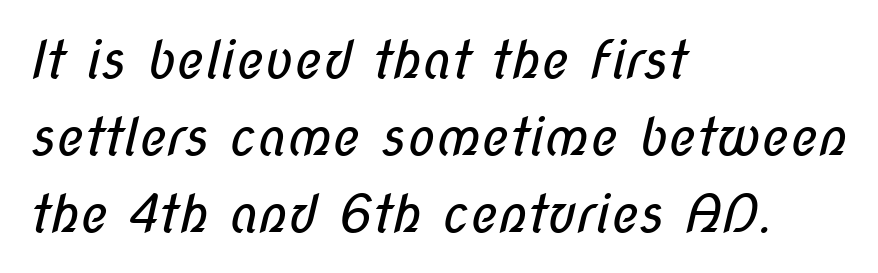
Q: Is the text bold? A: No.
Q: Is the typeface a serif or a sans-serif typeface? A: Sans-serif.
Q: Is the text underlined? A: No.
Q: How is the paragraph aligned? A: Left-aligned.
Q: Is the spacing between letters normal or unusually wide? A: Normal.
Q: Is the spacing between lines tight, normal or loose? A: Normal.
Q: Width (condensed, normal, or wide)? A: Condensed.
Q: Stroke contrast? A: Low.
Q: x-height? A: Medium.
Q: Monospaced? A: No.
